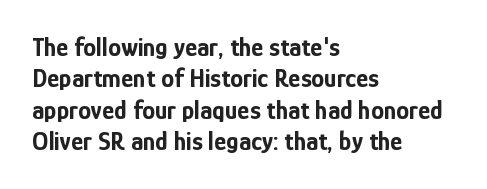
{"italic": "no", "bold": "yes", "underline": "no", "align": "left", "line_spacing_ratio": 1.21, "letter_spacing": "normal", "letter_spacing_em": 0.0, "glyph_px": 26}
